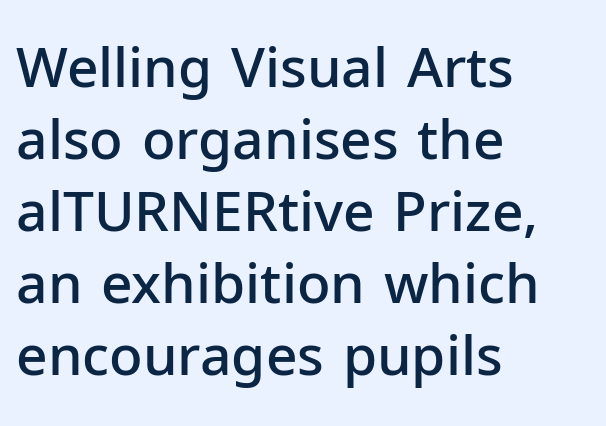
{"serif": "no", "italic": "no", "bold": "semi", "weight": "semibold", "width": "normal", "stroke_contrast": "low", "x_height": "medium", "monospaced": "no", "underline": "no", "align": "left", "line_spacing": "normal", "line_spacing_ratio": 1.31, "letter_spacing": "normal", "letter_spacing_em": 0.0, "glyph_px": 55}
